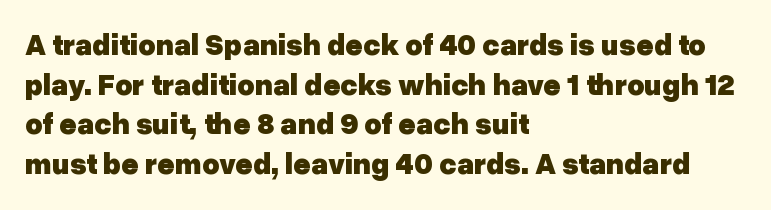
The image shows 30 px heavy sans-serif type, upright; set left-aligned, normal line spacing (1.32x), normal letter spacing, not underlined; low stroke contrast and a medium x-height.
